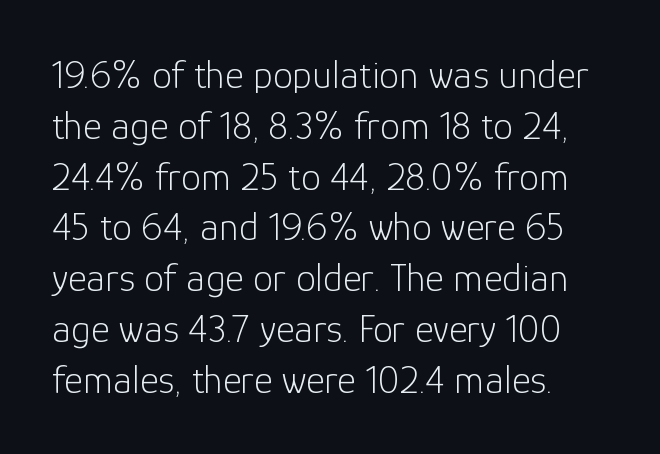
The passage shown is typeset with a sans-serif family. A typesetter would call this leading conventional body-copy spacing. The rendering keeps characters at their native spacing. Compared with a centered layout, this one pins lines to the left instead.
